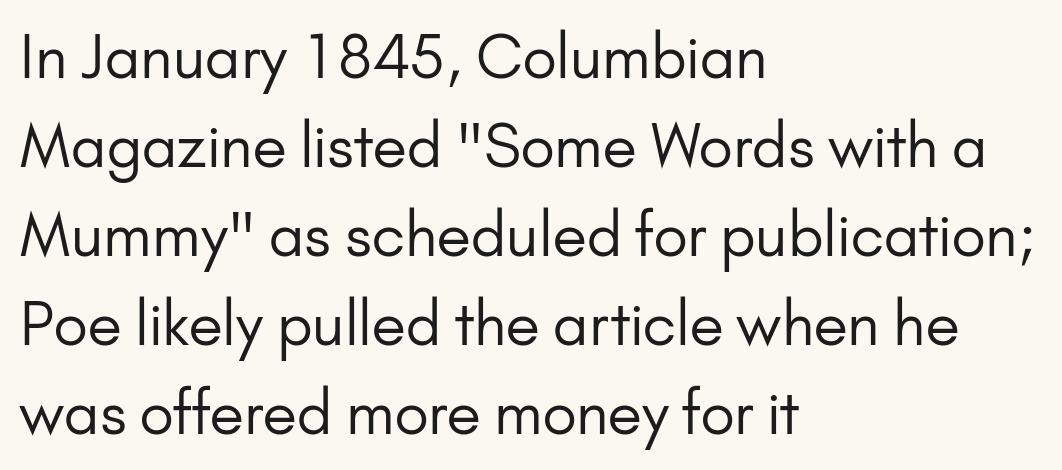
{"serif": "no", "italic": "no", "bold": "no", "weight": "regular", "width": "normal", "stroke_contrast": "low", "x_height": "small", "monospaced": "no", "underline": "no", "align": "left", "line_spacing": "normal", "line_spacing_ratio": 1.51, "letter_spacing": "normal", "letter_spacing_em": 0.0, "glyph_px": 59}
